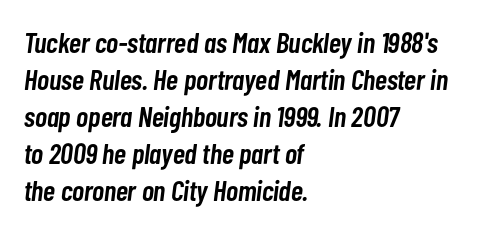
{"italic": "yes", "lean": "right", "slant_degrees": 7, "bold": "semi", "weight": "semibold", "width": "condensed", "stroke_contrast": "low", "x_height": "medium", "monospaced": "no", "underline": "no", "align": "left", "line_spacing": "normal", "line_spacing_ratio": 1.28, "letter_spacing": "normal", "letter_spacing_em": 0.0, "glyph_px": 29}
